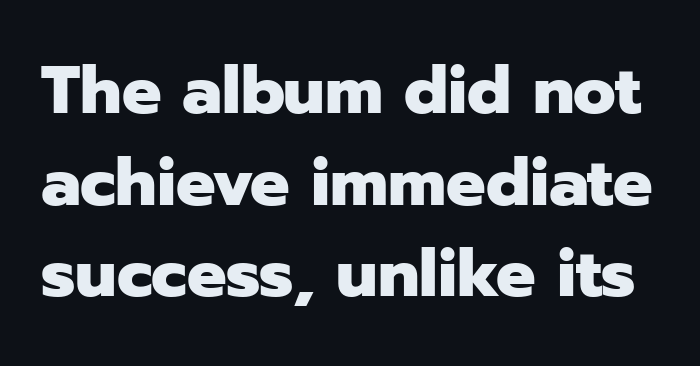
Q: Is the text bold? A: Yes.
Q: Is the text italic (slanted)? A: No, it is upright.
Q: Is the typeface a serif or a sans-serif typeface? A: Sans-serif.
Q: Is the text underlined? A: No.
Q: Is the spacing between letters normal or unusually wide? A: Normal.
Q: Is the spacing between lines tight, normal or loose? A: Normal.
Q: Width (condensed, normal, or wide)? A: Normal.
Q: Stroke contrast? A: Low.
Q: x-height? A: Medium.
Q: Monospaced? A: No.
